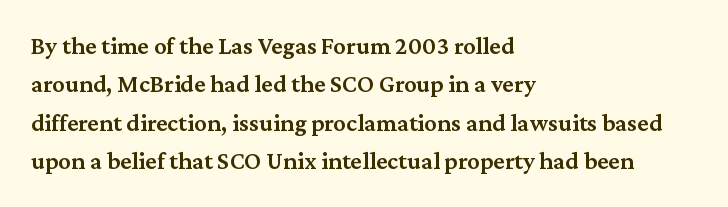
Q: Is the text bold? A: Semi-bold.
Q: Is the text italic (slanted)? A: No, it is upright.
Q: Is the text underlined? A: No.
Q: How is the paragraph aligned? A: Left-aligned.
Q: Is the spacing between letters normal or unusually wide? A: Normal.
Q: Is the spacing between lines tight, normal or loose? A: Normal.
